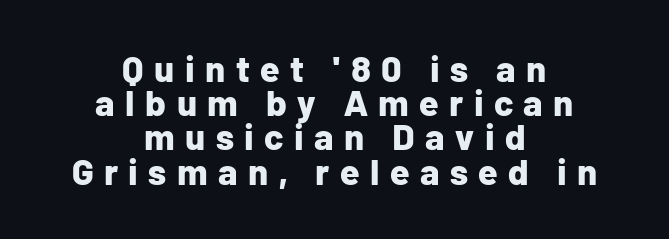
The image shows 36 px bold sans-serif type, upright; set centered, tight line spacing (0.95x), unusually wide letter spacing (+0.29 em), not underlined; low stroke contrast and a medium x-height.
